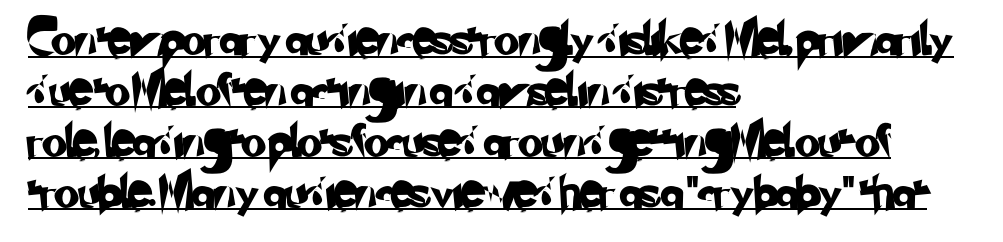
Which margin do the lines hug? The left one — the right edge is uneven. The text was rendered using a sans face with plain stroke endings. Spacing verdict: proportional, widths tailored to each character. This sample keeps an unexceptional amount of space between lines. The sample's only ornament is a line tracing under the words. Words appear dense and cohesive because spacing is normal.
